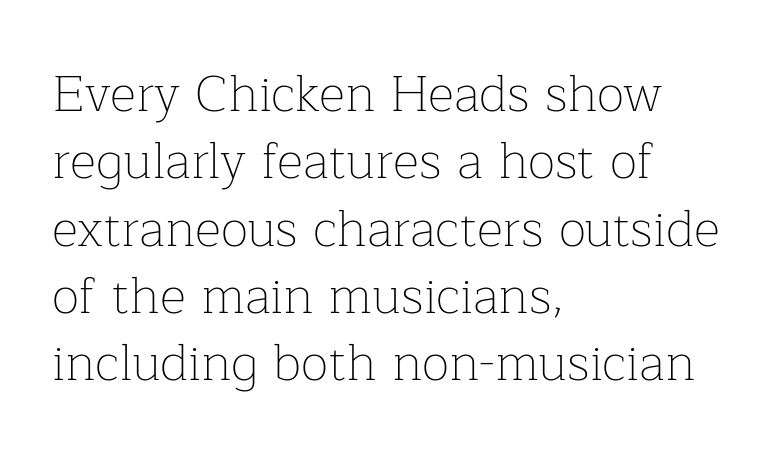
The font family rendered here belongs to the serif group. Proportional: the letters do not fall into vertical columns. Beneath every word, the page is bare. This sample uses plain, unmodified letter spacing. If you measured baseline to baseline, you'd find a middling distance.
